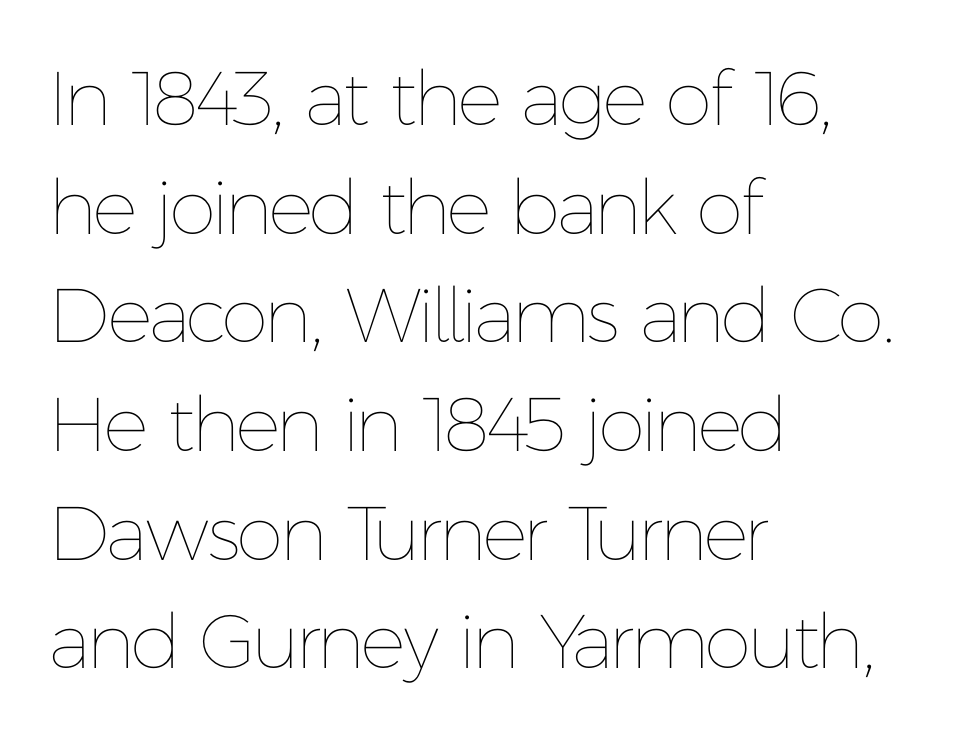
Q: Is the text bold? A: No.
Q: Is the text italic (slanted)? A: No, it is upright.
Q: Is the text underlined? A: No.
Q: How is the paragraph aligned? A: Left-aligned.
Q: Is the spacing between letters normal or unusually wide? A: Normal.
Q: Is the spacing between lines tight, normal or loose? A: Normal.
Q: Width (condensed, normal, or wide)? A: Normal.
Q: Stroke contrast? A: Low.
Q: x-height? A: Medium.
Q: Monospaced? A: No.
